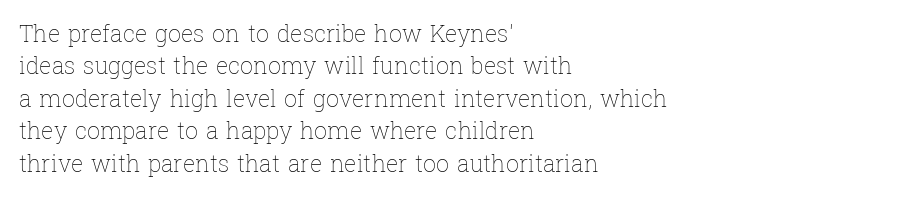
{"italic": "no", "bold": "no", "underline": "no", "align": "left", "line_spacing": "normal", "line_spacing_ratio": 1.41, "letter_spacing": "normal", "letter_spacing_em": 0.0, "glyph_px": 23}
